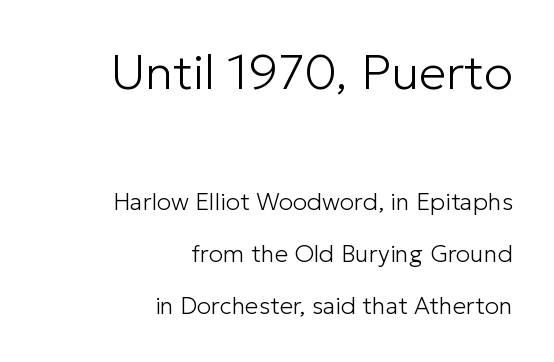
The image shows 49 px light sans-serif type, upright; set right-aligned, loose line spacing (2.16x), normal letter spacing, not underlined; the first (top) block is 2.04x larger; low stroke contrast and a medium x-height.
